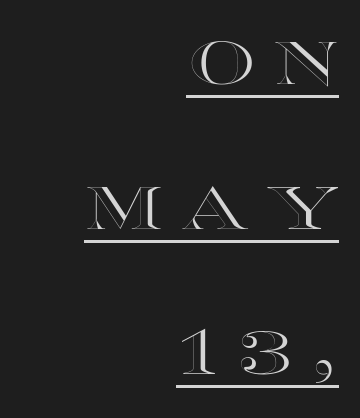
The image shows 60 px wide type, upright; set right-aligned, loose line spacing (2.42x), unusually wide letter spacing (+0.28 em), underlined; a large x-height.
